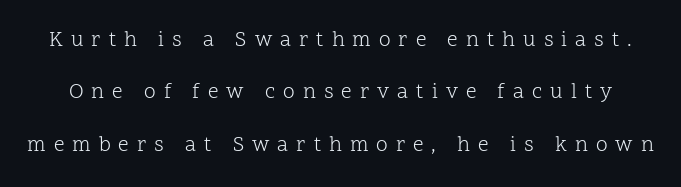
The image shows 21 px text type, upright; set loose line spacing (2.49x), unusually wide letter spacing (+0.38 em), not underlined.
